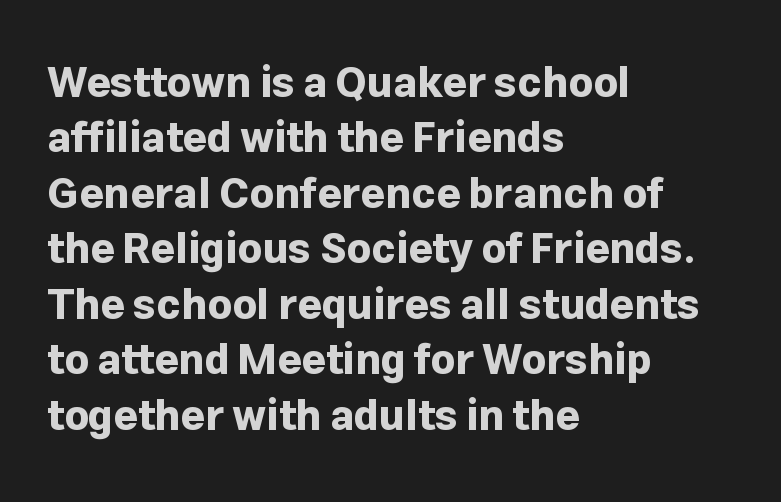
The image shows 42 px bold sans-serif type, upright; set left-aligned, normal line spacing (1.32x), normal letter spacing, not underlined; low stroke contrast and a medium x-height.
